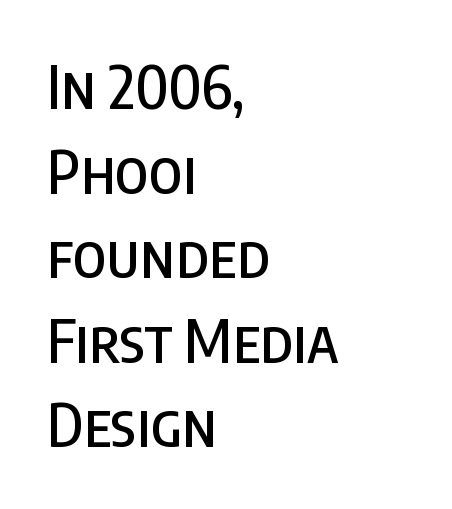
Q: Is the text italic (slanted)? A: No, it is upright.
Q: Is the typeface a serif or a sans-serif typeface? A: Sans-serif.
Q: Is the text underlined? A: No.
Q: How is the paragraph aligned? A: Left-aligned.
Q: Is the spacing between letters normal or unusually wide? A: Normal.
Q: Is the spacing between lines tight, normal or loose? A: Normal.
Q: Width (condensed, normal, or wide)? A: Condensed.
Q: Stroke contrast? A: Low.
Q: x-height? A: Large.
Q: Monospaced? A: No.
